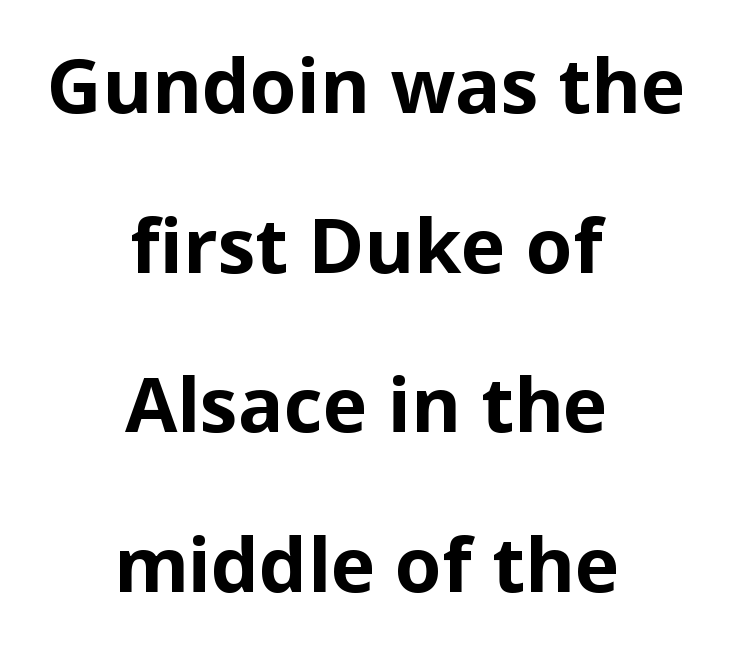
{"serif": "no", "italic": "no", "bold": "yes", "weight": "bold", "width": "normal", "stroke_contrast": "low", "x_height": "medium", "monospaced": "no", "underline": "no", "align": "center", "line_spacing": "loose", "line_spacing_ratio": 2.1, "letter_spacing": "normal", "letter_spacing_em": 0.0, "glyph_px": 76}
